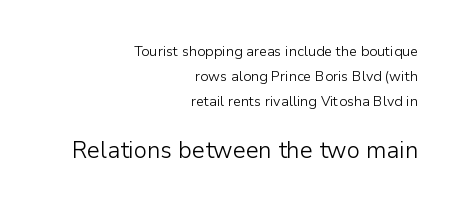
Do the letters lean? They stand straight. The passage shown begins with its smaller block and ends with its larger one. These glyphs show unthickened strokes, regular width or finer. The strip under each line holds only bare page. If you drew a ruler down the right edge, every line would touch it.
